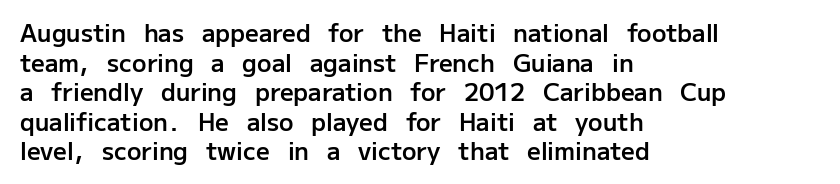
The image shows 24 px text type, upright; set left-aligned, line spacing 1.23x, normal letter spacing, not underlined.
